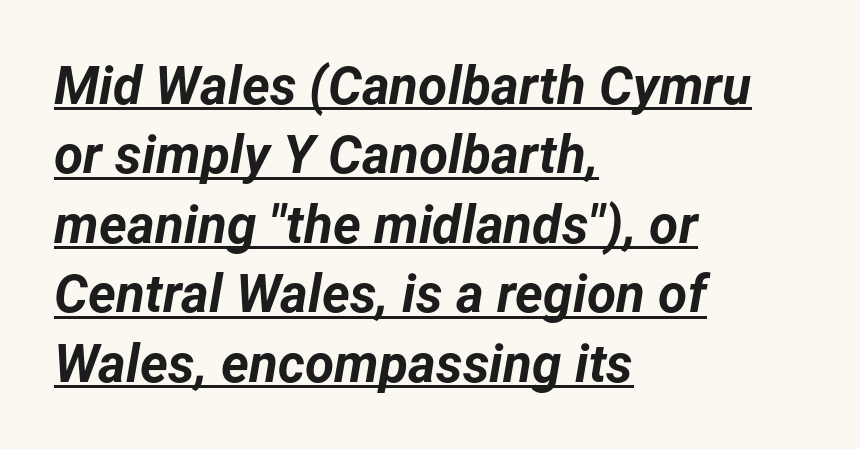
The letters advance in unequal steps, a hallmark of proportional type. Check the space under the baseline: a stroke is drawn there. Does the copy run flush right? No — it runs flush left. The font is running at its bold setting. The lines sit at an ordinary, default distance from one another. What stands out about the letter spacing? Nothing — it is the standard amount.
